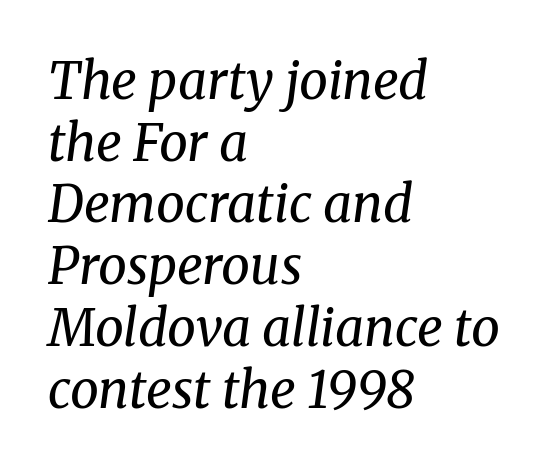
Q: Is the text bold? A: No.
Q: Is the text italic (slanted)? A: Yes, it leans right by about 8 degrees.
Q: Is the typeface a serif or a sans-serif typeface? A: Serif.
Q: Is the text underlined? A: No.
Q: How is the paragraph aligned? A: Left-aligned.
Q: Is the spacing between letters normal or unusually wide? A: Normal.
Q: Width (condensed, normal, or wide)? A: Normal.
Q: Stroke contrast? A: Medium.
Q: x-height? A: Medium.
Q: Monospaced? A: No.
